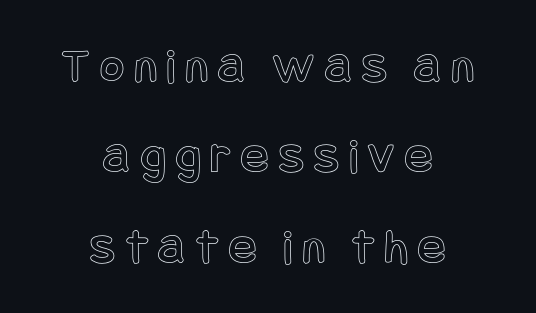
{"italic": "no", "width": "condensed", "x_height": "large", "underline": "no", "align": "center", "line_spacing_ratio": 1.77, "letter_spacing": "wide", "letter_spacing_em": 0.21, "glyph_px": 51}
